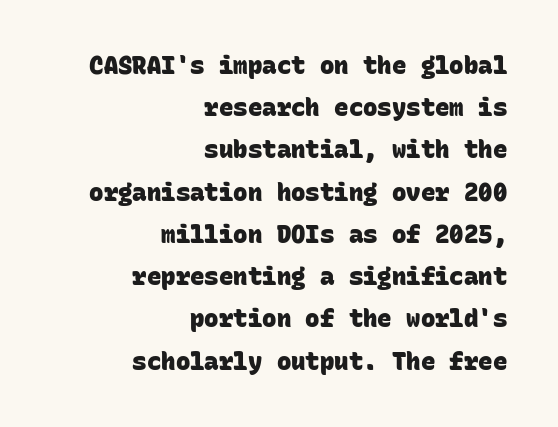
{"bold": "yes", "underline": "no", "align": "right", "line_spacing_ratio": 1.76, "letter_spacing": "normal", "letter_spacing_em": 0.0, "glyph_px": 24}
